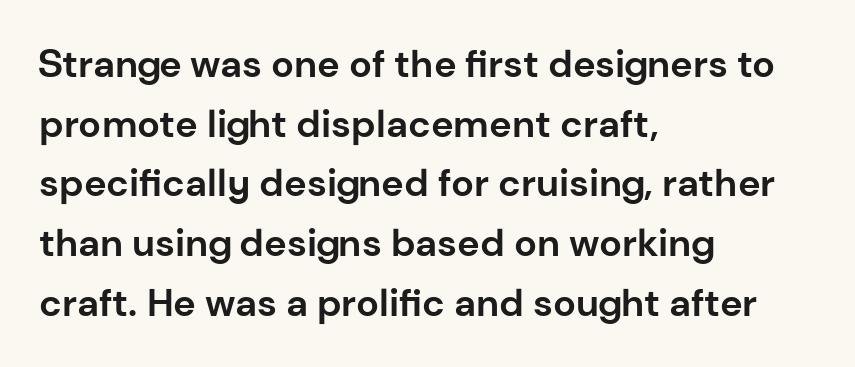
The image shows 38 px bold sans-serif type, upright; set left-aligned, normal line spacing (1.57x), normal letter spacing, not underlined; low stroke contrast and a medium x-height.
